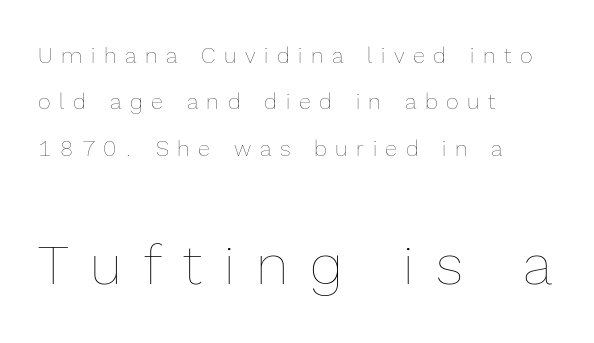
The image shows 56 px thin type, upright; set left-aligned, loose line spacing (2.11x), unusually wide letter spacing (+0.39 em), not underlined; the second (bottom) block is 2.55x larger; a medium x-height.
